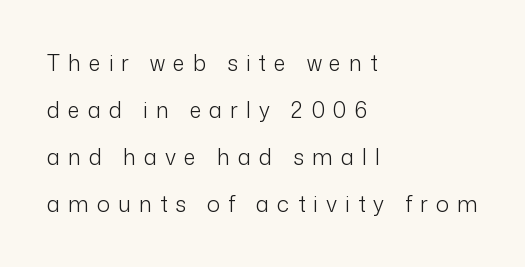
The image shows 22 px text type, upright; set left-aligned, loose line spacing (2.13x), unusually wide letter spacing (+0.36 em), not underlined.
